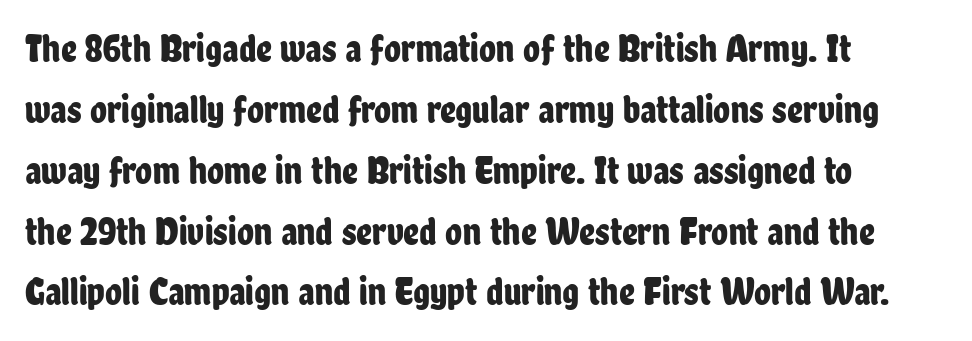
No word sits above an underline. Baseline-to-baseline distance is the conventional proportion of letter height. What kind of face is this? One without serifs — a sans. The typography opts for an upright posture over an oblique one.
